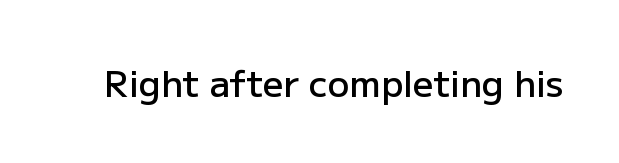
The image shows 36 px semibold sans-serif type, upright; set normal letter spacing, not underlined; low stroke contrast and a medium x-height.
